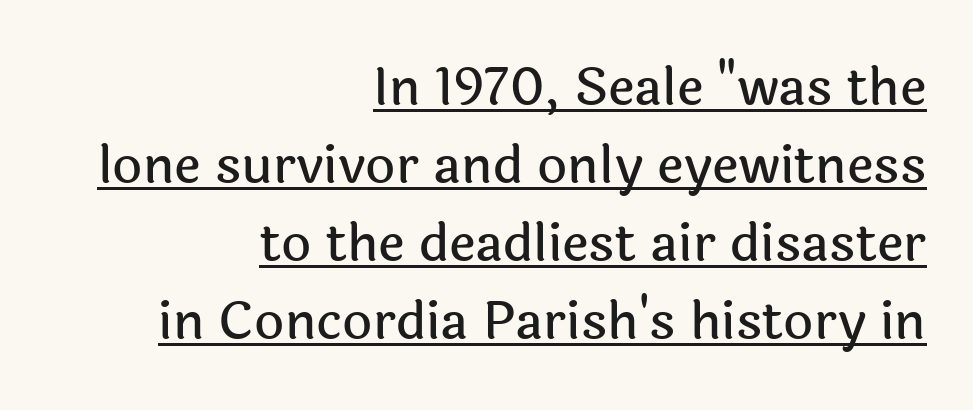
{"serif": "no", "italic": "no", "width": "normal", "x_height": "medium", "monospaced": "no", "underline": "yes", "align": "right", "line_spacing": "normal", "line_spacing_ratio": 1.5, "letter_spacing": "normal", "letter_spacing_em": 0.0, "glyph_px": 52}
